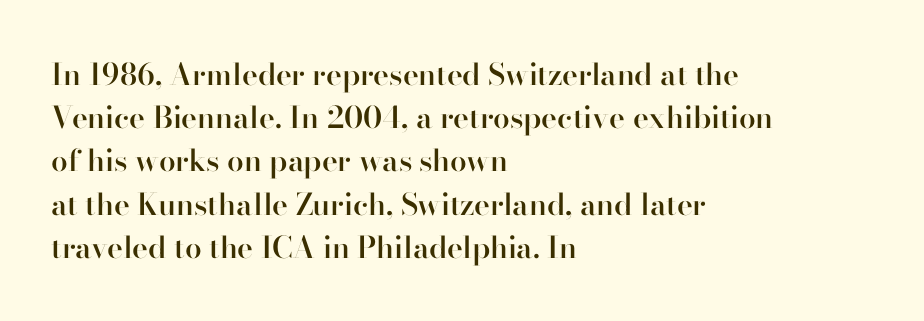
{"serif": "yes", "italic": "no", "bold": "semi", "weight": "semibold", "width": "normal", "stroke_contrast": "high", "x_height": "small", "monospaced": "no", "underline": "no", "align": "left", "line_spacing": "normal", "line_spacing_ratio": 1.44, "letter_spacing": "normal", "letter_spacing_em": 0.0, "glyph_px": 30}
